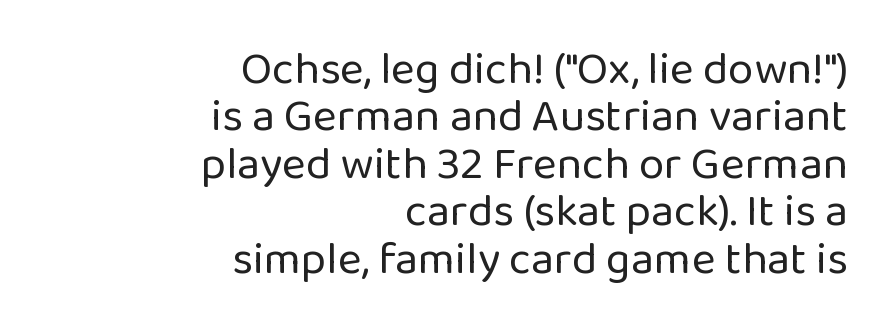
The image shows 46 px regular-weight sans-serif type, upright; set right-aligned, tight line spacing (1.03x), normal letter spacing, not underlined; low stroke contrast and a medium x-height.
